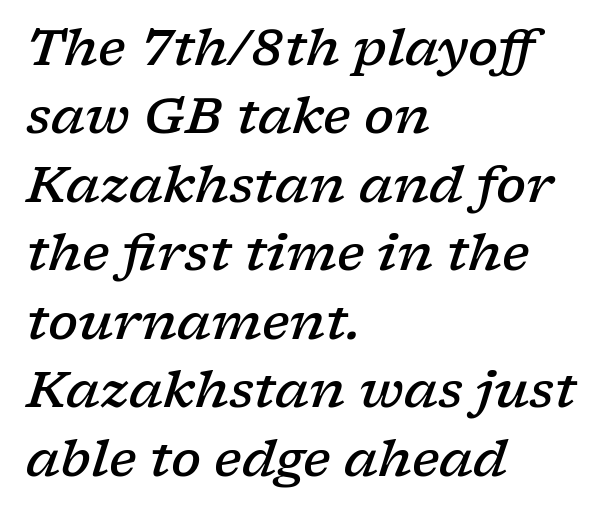
The image shows 50 px semibold, wide serif type, italic (leaning right); set left-aligned, normal line spacing (1.37x), normal letter spacing, not underlined; low stroke contrast and a medium x-height.
